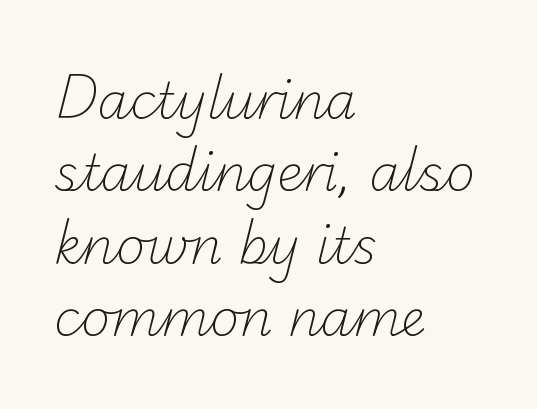
Q: Is the text bold? A: No.
Q: Is the typeface a serif or a sans-serif typeface? A: Sans-serif.
Q: Is the text underlined? A: No.
Q: How is the paragraph aligned? A: Left-aligned.
Q: Is the spacing between letters normal or unusually wide? A: Normal.
Q: Is the spacing between lines tight, normal or loose? A: Normal.
Q: Width (condensed, normal, or wide)? A: Normal.
Q: Stroke contrast? A: Low.
Q: x-height? A: Small.
Q: Monospaced? A: No.
